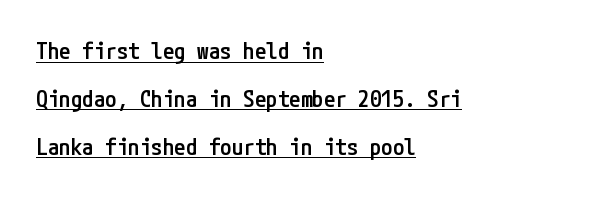
Q: Is the text bold? A: Semi-bold.
Q: Is the text italic (slanted)? A: No, it is upright.
Q: Is the text underlined? A: Yes.
Q: How is the paragraph aligned? A: Left-aligned.
Q: Is the spacing between letters normal or unusually wide? A: Normal.
Q: Is the spacing between lines tight, normal or loose? A: Loose.
